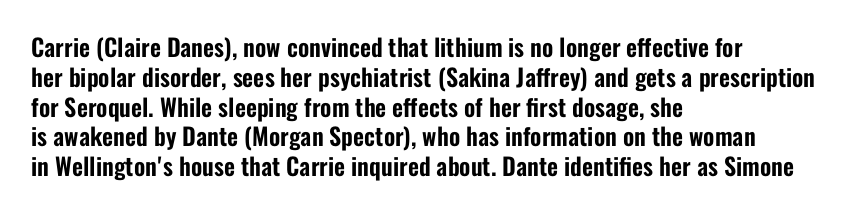
{"italic": "no", "underline": "no", "align": "left", "line_spacing_ratio": 1.24, "letter_spacing": "normal", "letter_spacing_em": 0.0, "glyph_px": 24}
